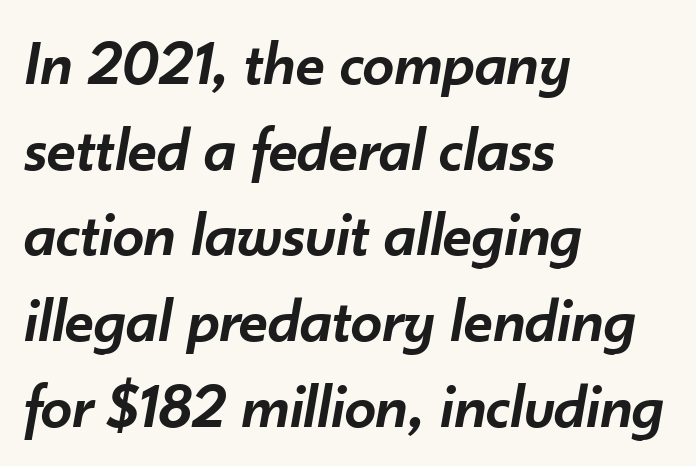
Q: Is the text bold? A: Semi-bold.
Q: Is the text italic (slanted)? A: Yes, it leans right by about 10 degrees.
Q: Is the text underlined? A: No.
Q: How is the paragraph aligned? A: Left-aligned.
Q: Is the spacing between letters normal or unusually wide? A: Normal.
Q: Is the spacing between lines tight, normal or loose? A: Normal.
Q: Width (condensed, normal, or wide)? A: Normal.
Q: Stroke contrast? A: Low.
Q: x-height? A: Small.
Q: Monospaced? A: No.
